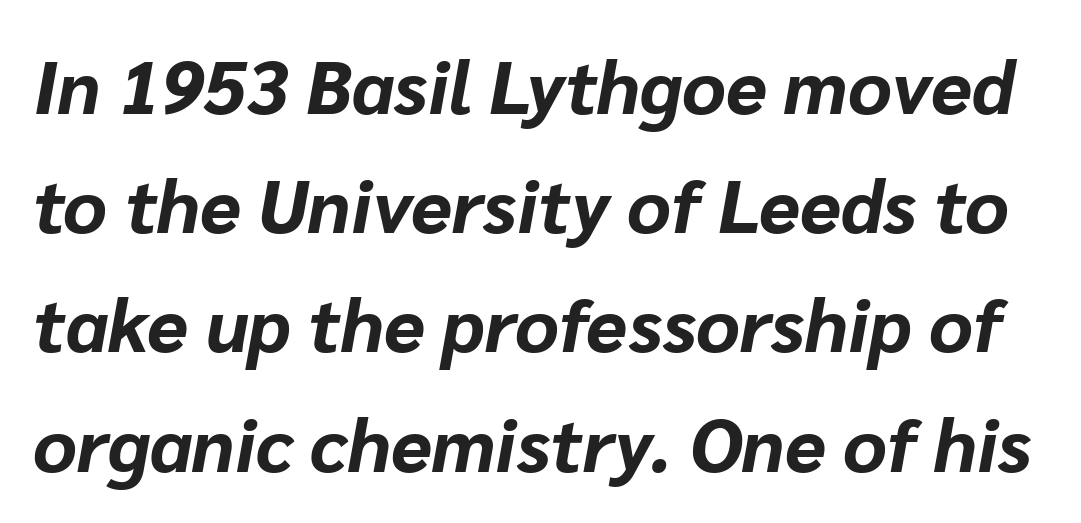
Q: Is the text bold? A: Yes.
Q: Is the text italic (slanted)? A: Yes, it leans right by about 10 degrees.
Q: Is the text underlined? A: No.
Q: Is the spacing between letters normal or unusually wide? A: Normal.
Q: Is the spacing between lines tight, normal or loose? A: Normal.
Q: Width (condensed, normal, or wide)? A: Normal.
Q: Stroke contrast? A: Low.
Q: x-height? A: Medium.
Q: Monospaced? A: No.
